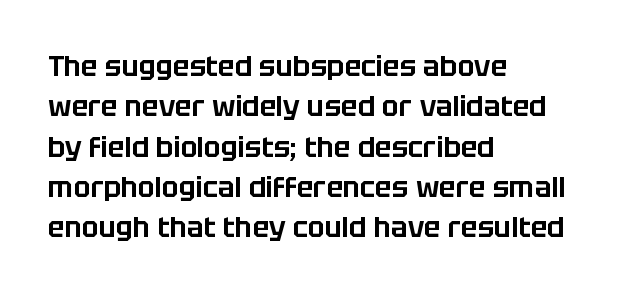
The image shows 28 px sans-serif type, upright; set left-aligned, normal line spacing (1.44x), normal letter spacing, not underlined; low stroke contrast and a large x-height.
